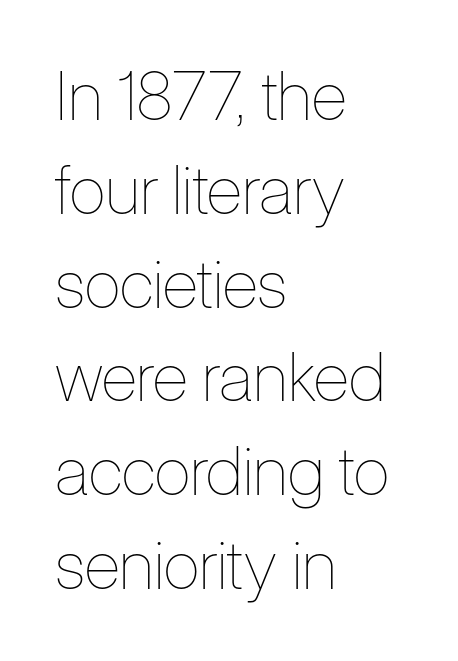
Q: Is the text bold? A: No.
Q: Is the text italic (slanted)? A: No, it is upright.
Q: Is the text underlined? A: No.
Q: How is the paragraph aligned? A: Left-aligned.
Q: Is the spacing between letters normal or unusually wide? A: Normal.
Q: Is the spacing between lines tight, normal or loose? A: Normal.
Q: Width (condensed, normal, or wide)? A: Condensed.
Q: Stroke contrast? A: Low.
Q: x-height? A: Medium.
Q: Monospaced? A: No.
